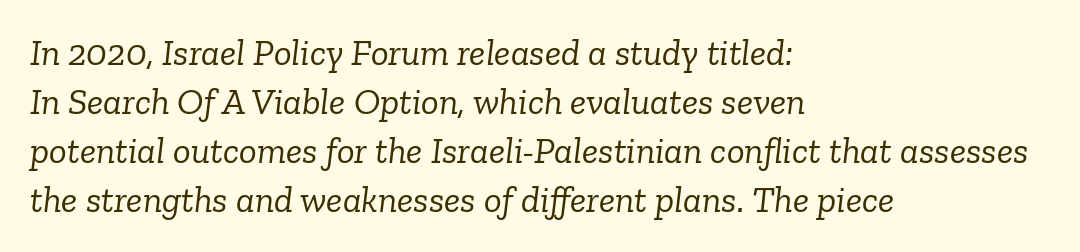
Ink coverage per letter is moderate at most. The designer left line spacing at the default. Default kerning and tracking; the words read as compact shapes. The words here are not underlined. Is the type slanted? Yes — the strokes lean at a clear angle.
